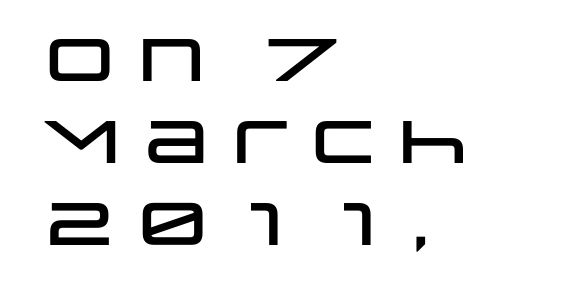
The rendering anchors every line to the left-hand side. Anything drawn beneath the words? Only blank space. Look at the bottom of the vertical strokes: they stop flat, with no serifs. Looks like regular typesetting: each glyph gets only the width it needs. Notice how the stems are strictly vertical — no italics here. Letter spacing: default.
